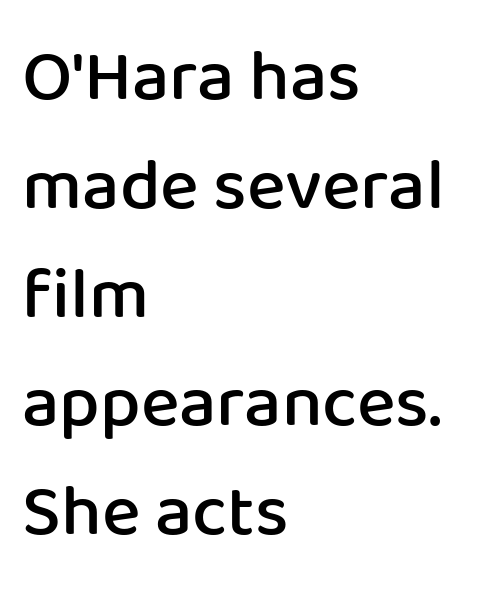
Each glyph is drawn with semibold strokes, heavier than normal yet not fully bold. In terms of posture, this sample is upright. Horizontally, the lines are justified to the leading edge only. The tracking reads as untouched default to a designer's eye. If you measured baseline to baseline, you'd find a middling distance.
